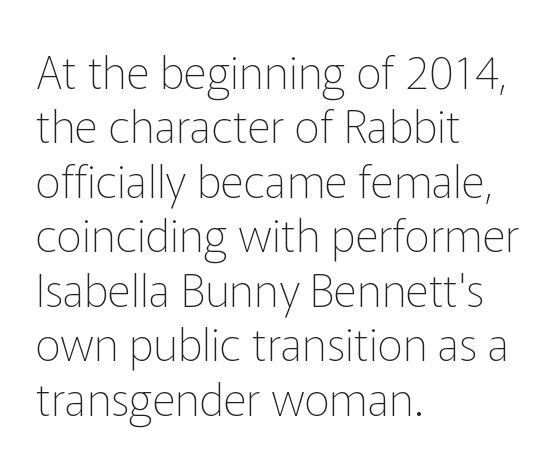
Default kerning and tracking; the words read as compact shapes. The zone under the glyphs is completely vacant. Character widths vary here, with narrow letters taking less room than wide ones. Are there feet on the stems? There aren't — it's a sans. Posture: straight, roman, zero tilt.
